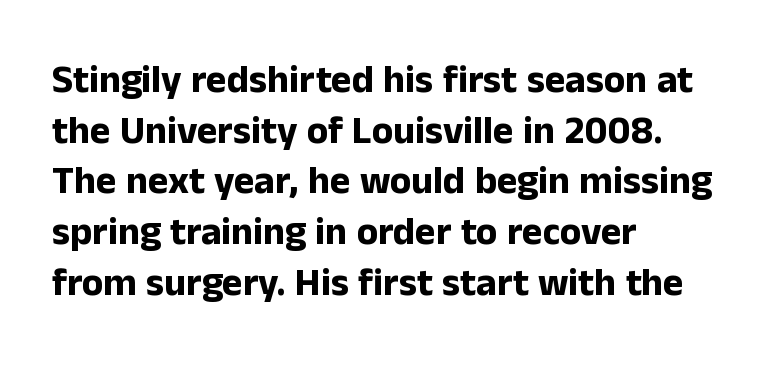
The image shows 39 px bold sans-serif type, upright; set left-aligned, normal line spacing (1.3x), normal letter spacing, not underlined; low stroke contrast and a medium x-height.
